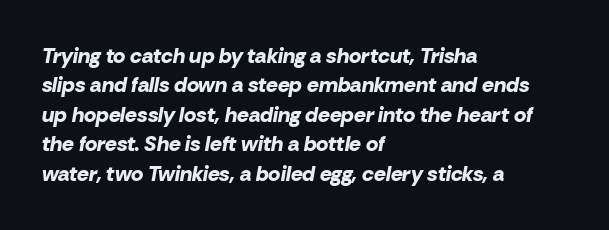
The image shows 21 px bold type, italic (leaning right); set left-aligned, normal line spacing (1.4x), normal letter spacing, not underlined.
